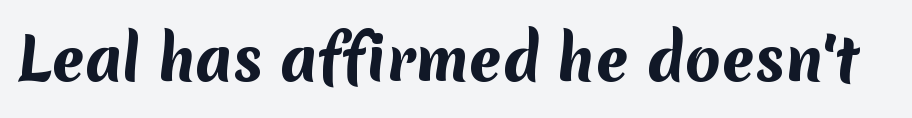
The passage shown is typed in a proportional face where columns would drift. Descenders hang freely into open space. This sample uses plain, unmodified letter spacing. Each letter's strokes conclude bluntly, with no projecting serifs.
